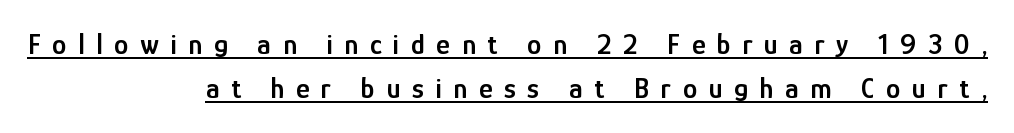
Q: Is the text bold? A: Semi-bold.
Q: Is the text italic (slanted)? A: No, it is upright.
Q: Is the typeface a serif or a sans-serif typeface? A: Sans-serif.
Q: Is the text underlined? A: Yes.
Q: How is the paragraph aligned? A: Right-aligned.
Q: Is the spacing between letters normal or unusually wide? A: Unusually wide.
Q: Is the spacing between lines tight, normal or loose? A: Normal.
Q: Width (condensed, normal, or wide)? A: Condensed.
Q: Stroke contrast? A: Low.
Q: x-height? A: Medium.
Q: Monospaced? A: No.
